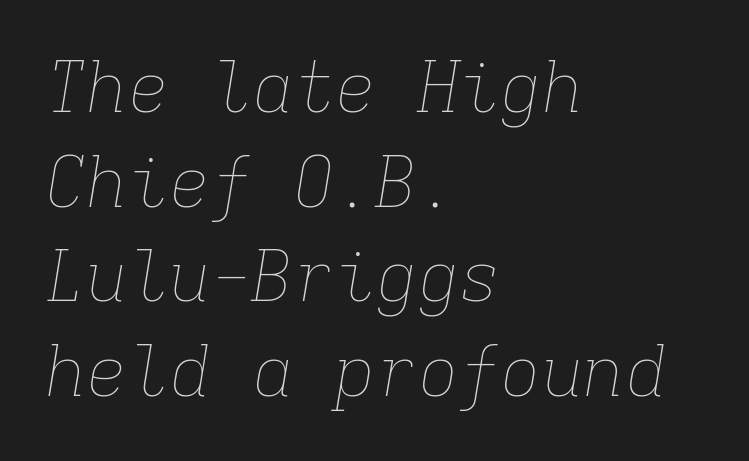
{"italic": "yes", "lean": "right", "slant_degrees": 9, "bold": "no", "weight": "thin", "width": "normal", "stroke_contrast": "low", "x_height": "medium", "monospaced": "yes", "underline": "no", "align": "left", "line_spacing": "normal", "line_spacing_ratio": 1.37, "letter_spacing": "normal", "letter_spacing_em": 0.0, "glyph_px": 69}
